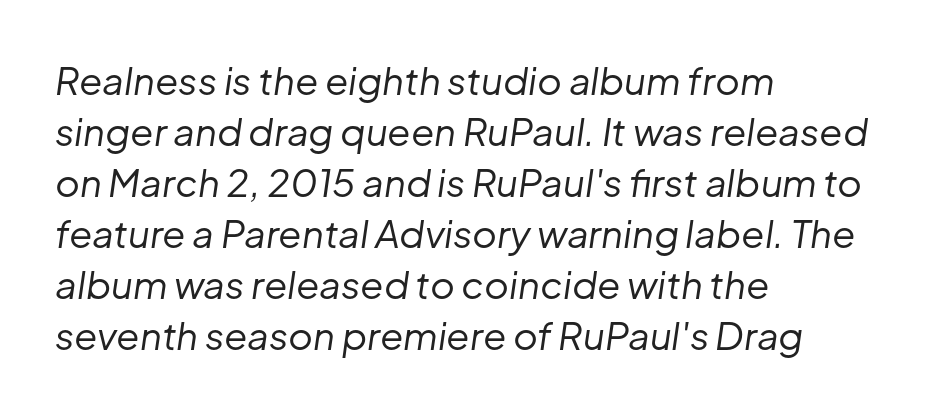
Q: Is the text bold? A: No.
Q: Is the text italic (slanted)? A: Yes, it leans right by about 8 degrees.
Q: Is the text underlined? A: No.
Q: How is the paragraph aligned? A: Left-aligned.
Q: Is the spacing between letters normal or unusually wide? A: Normal.
Q: Is the spacing between lines tight, normal or loose? A: Normal.
Q: Width (condensed, normal, or wide)? A: Normal.
Q: Stroke contrast? A: Low.
Q: x-height? A: Medium.
Q: Monospaced? A: No.
